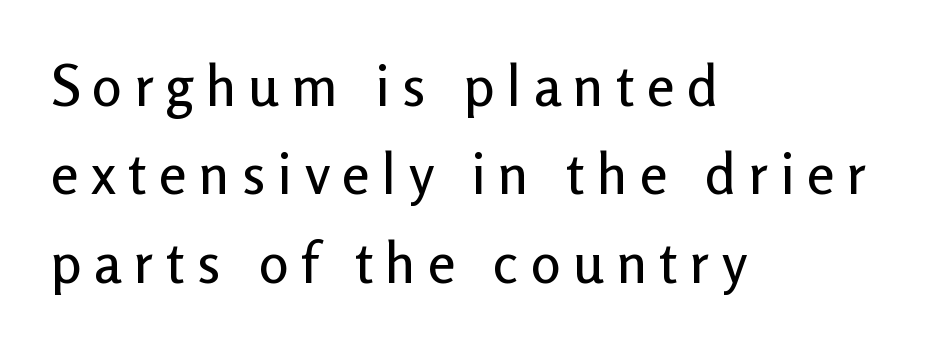
The image shows 56 px sans-serif type, upright; set left-aligned, normal line spacing (1.58x), unusually wide letter spacing (+0.22 em), not underlined; low stroke contrast and a medium x-height.
